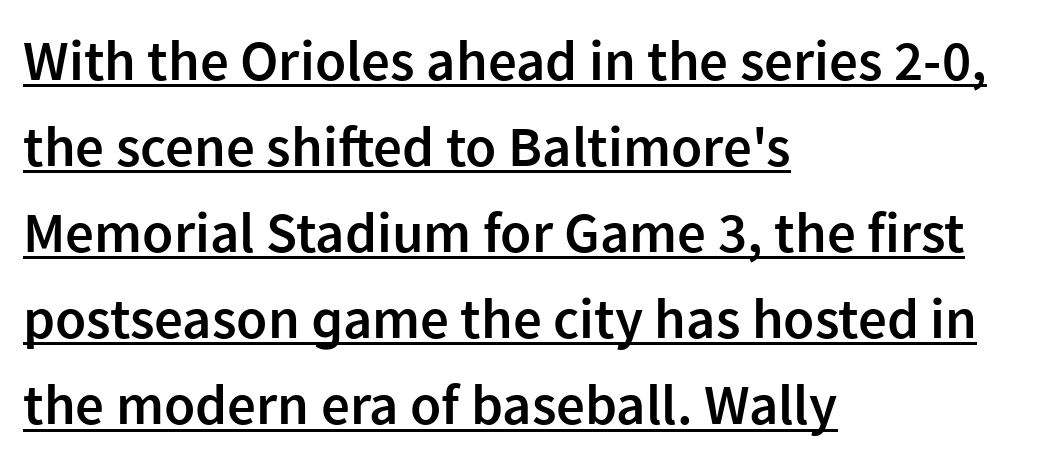
{"serif": "no", "italic": "no", "bold": "semi", "weight": "semibold", "width": "normal", "stroke_contrast": "low", "x_height": "medium", "monospaced": "no", "underline": "yes", "align": "left", "line_spacing": "normal", "line_spacing_ratio": 1.51, "letter_spacing": "normal", "letter_spacing_em": 0.0, "glyph_px": 57}
